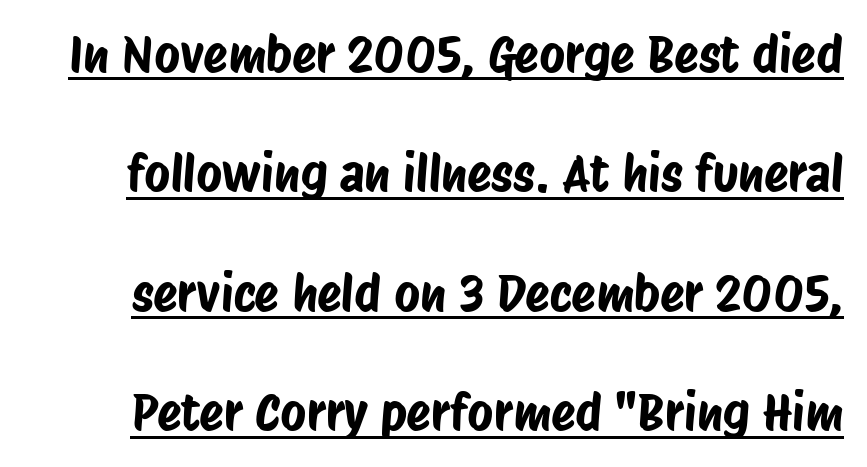
Each letter keeps its own natural width here, so spacing adapts to shape. Decoration check: the copy is underlined. Caption: standard tracking, unaltered. The typeface chosen for these lines omits serifs. The leading is generous, giving the passage an open texture.
